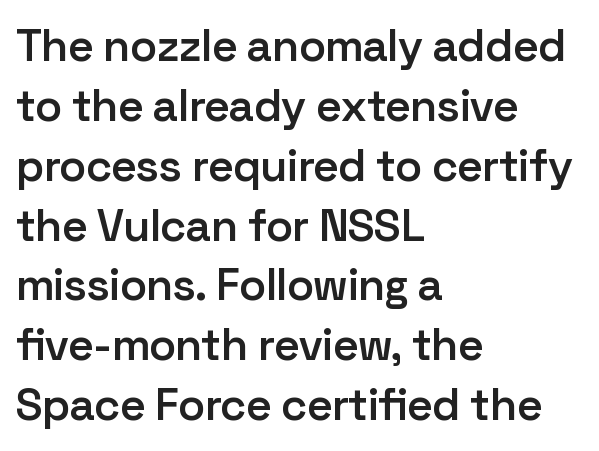
{"serif": "no", "italic": "no", "bold": "semi", "weight": "semibold", "width": "normal", "stroke_contrast": "low", "x_height": "medium", "monospaced": "no", "underline": "no", "align": "left", "line_spacing": "normal", "line_spacing_ratio": 1.33, "letter_spacing": "normal", "letter_spacing_em": 0.0, "glyph_px": 45}
